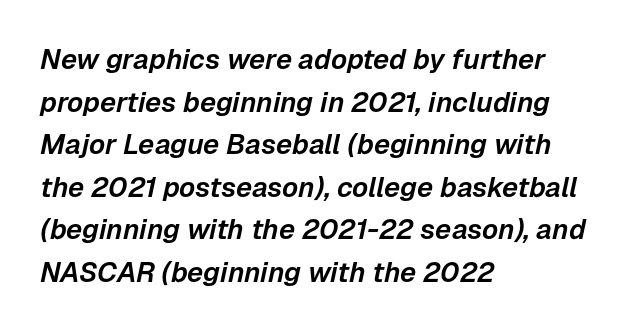
Nothing unusual about the tracking: characters are spaced as the font intends. No word sits above an underline. This is oblique type, the kind used for emphasis or titles. Is this a fixed-width face? No — the glyphs have proportional, varying widths. Typeset ragged right — the left edge is the straight one.
